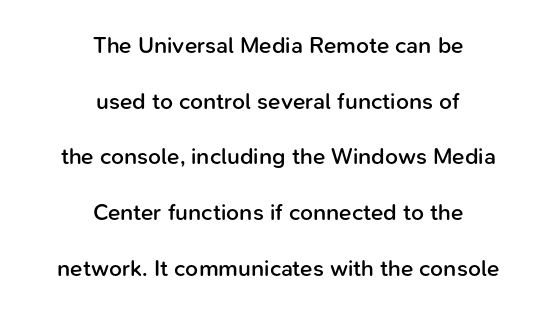
The image shows 23 px text type, upright; set centered, loose line spacing (2.42x), normal letter spacing, not underlined.
